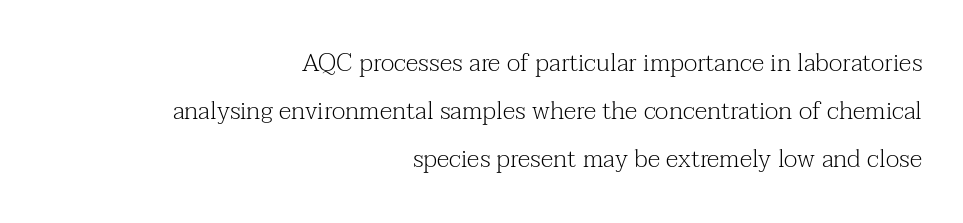
The image shows 25 px text type, upright; set right-aligned, loose line spacing (1.93x), normal letter spacing, not underlined.
